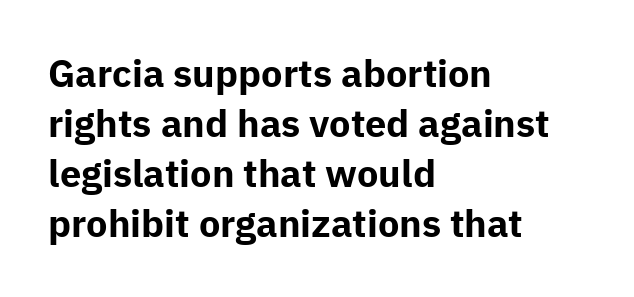
The image shows 38 px bold sans-serif type, upright; set left-aligned, normal line spacing (1.32x), normal letter spacing, not underlined; low stroke contrast and a medium x-height.
